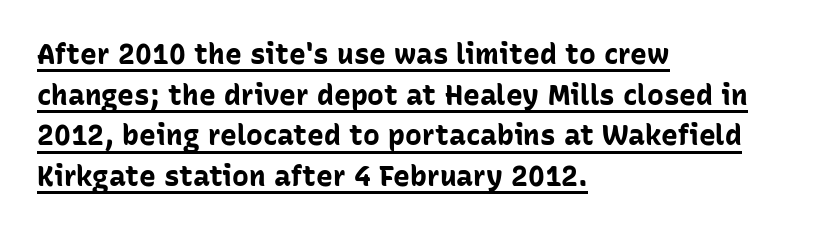
In terms of letterform style, serifs are entirely absent. Which margin do the lines hug? The left one — the right edge is uneven. Varying glyph widths throughout — classic text-font behaviour. The glyphs are accompanied by a horizontal stroke just below them. Baseline-to-baseline distance is the conventional proportion of letter height. Look at the stroke-to-counter ratio: heavy, a bold.
